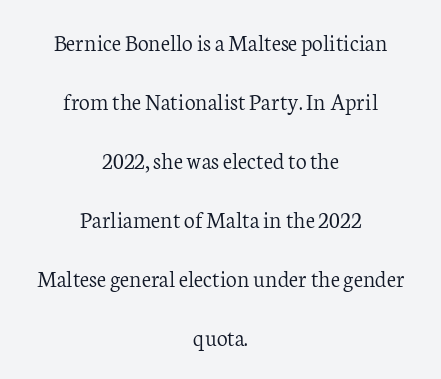
Glance below the letters and you will spot only blank space. Baseline-to-baseline distance is far greater than the letter height. Posture: upright roman. Heaviness? Minimal to ordinary, like unemphasized prose. What stands out about the letter spacing? Nothing — it is the standard amount.
